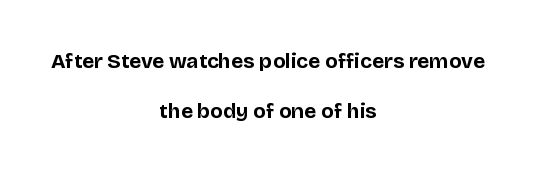
{"italic": "no", "bold": "yes", "underline": "no", "align": "center", "line_spacing": "loose", "line_spacing_ratio": 2.38, "letter_spacing": "normal", "letter_spacing_em": 0.0, "glyph_px": 21}
